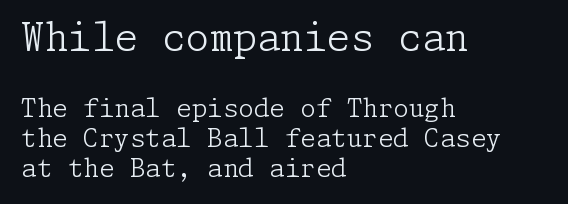
The image shows 38 px light serif type, upright; set left-aligned, line spacing 1.2x, normal letter spacing, not underlined; the first (top) block is 1.52x larger; low stroke contrast and a medium x-height.
